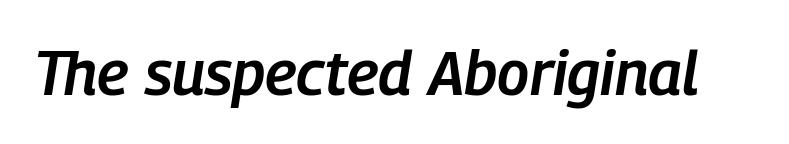
{"italic": "yes", "lean": "right", "slant_degrees": 9, "bold": "semi", "weight": "semibold", "width": "condensed", "stroke_contrast": "low", "x_height": "medium", "monospaced": "no", "underline": "no", "letter_spacing": "normal", "letter_spacing_em": 0.0, "glyph_px": 62}
